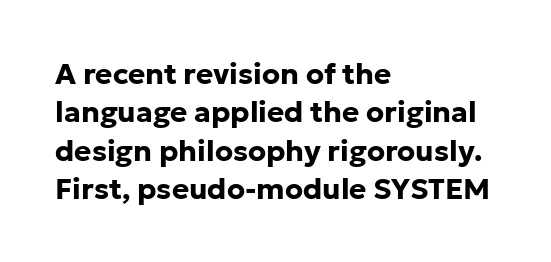
{"serif": "no", "italic": "no", "bold": "yes", "weight": "bold", "width": "normal", "stroke_contrast": "low", "x_height": "medium", "monospaced": "no", "underline": "no", "align": "left", "line_spacing": "normal", "line_spacing_ratio": 1.32, "letter_spacing": "normal", "letter_spacing_em": 0.0, "glyph_px": 29}
